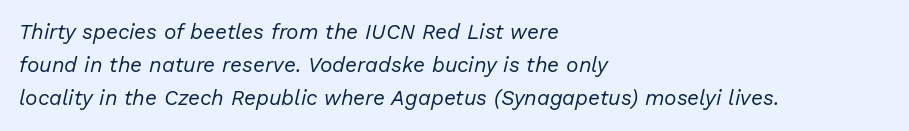
Q: Is the text bold? A: No.
Q: Is the text italic (slanted)? A: Yes, it leans right by about 13 degrees.
Q: Is the text underlined? A: No.
Q: How is the paragraph aligned? A: Left-aligned.
Q: Is the spacing between letters normal or unusually wide? A: Normal.
Q: Is the spacing between lines tight, normal or loose? A: Normal.
